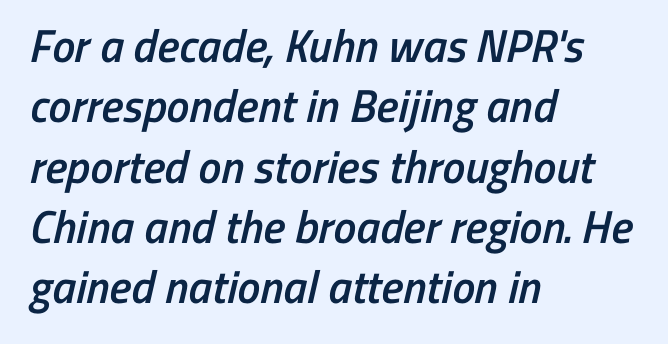
The image shows 46 px semibold, condensed sans-serif type; set left-aligned, normal line spacing (1.31x), normal letter spacing, not underlined; low stroke contrast and a medium x-height.
